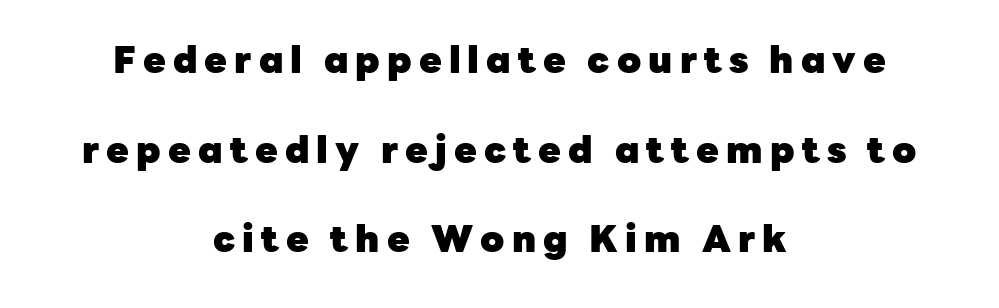
{"serif": "no", "italic": "no", "bold": "yes", "weight": "heavy", "width": "normal", "stroke_contrast": "low", "x_height": "medium", "monospaced": "no", "underline": "no", "align": "center", "line_spacing": "loose", "line_spacing_ratio": 2.42, "glyph_px": 37}
